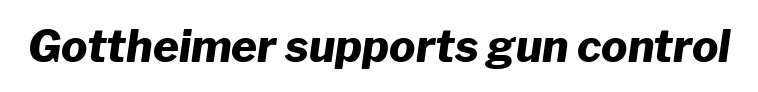
The image shows 44 px heavy type, italic (leaning right); set normal letter spacing, not underlined; low stroke contrast and a medium x-height.
